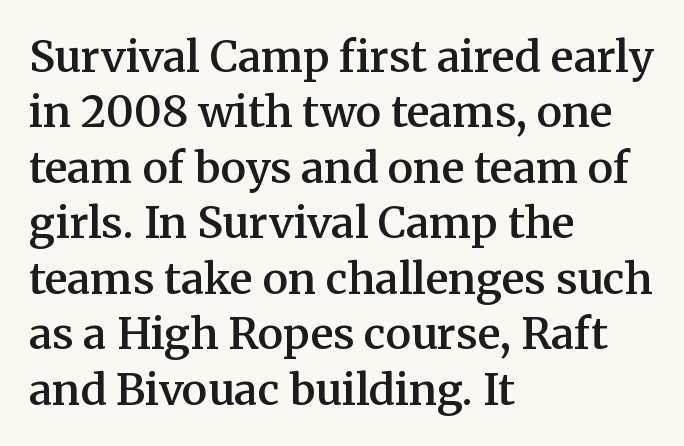
The font family rendered here belongs to the serif group. These lines carry some extra weight — a demibold, not a full bold. The compositor pushed each line to the left boundary. Anything drawn beneath the words? Only blank space. Every character sits straight up, as roman type does.
